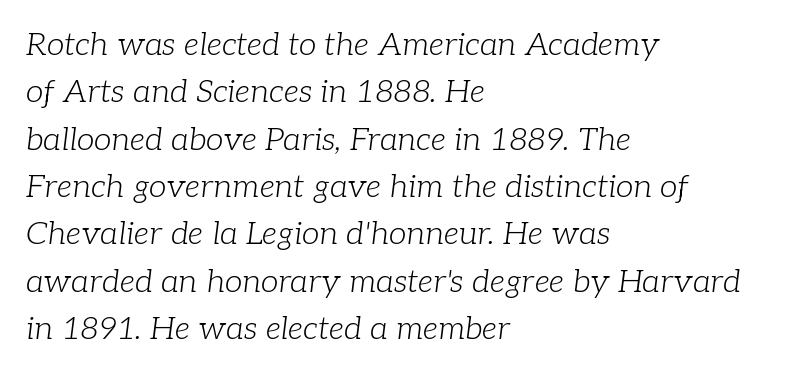
Unmarked baselines from the first word to the last. The paragraph shown leans on its left margin. Serif or sans? Serif — the stroke terminals have little feet. Spacing verdict: proportional, widths tailored to each character. Short note: letters normally spaced.
